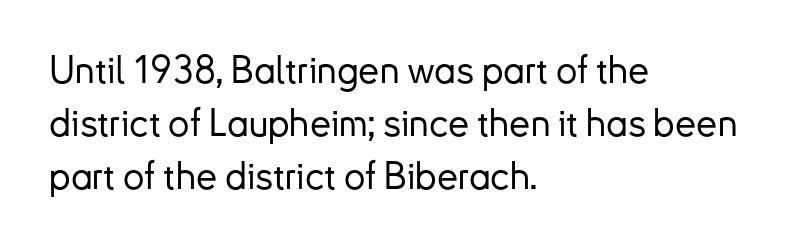
Q: Is the text italic (slanted)? A: No, it is upright.
Q: Is the typeface a serif or a sans-serif typeface? A: Sans-serif.
Q: Is the text underlined? A: No.
Q: How is the paragraph aligned? A: Left-aligned.
Q: Is the spacing between letters normal or unusually wide? A: Normal.
Q: Is the spacing between lines tight, normal or loose? A: Normal.
Q: Width (condensed, normal, or wide)? A: Normal.
Q: Stroke contrast? A: Low.
Q: x-height? A: Small.
Q: Monospaced? A: No.
